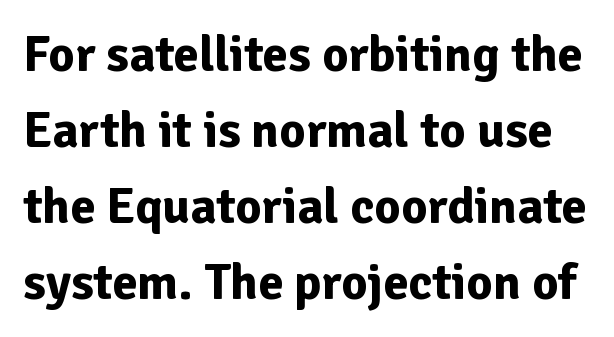
Q: Is the text bold? A: Yes.
Q: Is the text italic (slanted)? A: No, it is upright.
Q: Is the typeface a serif or a sans-serif typeface? A: Sans-serif.
Q: Is the text underlined? A: No.
Q: Is the spacing between letters normal or unusually wide? A: Normal.
Q: Is the spacing between lines tight, normal or loose? A: Normal.
Q: Width (condensed, normal, or wide)? A: Normal.
Q: Stroke contrast? A: Low.
Q: x-height? A: Medium.
Q: Monospaced? A: No.
